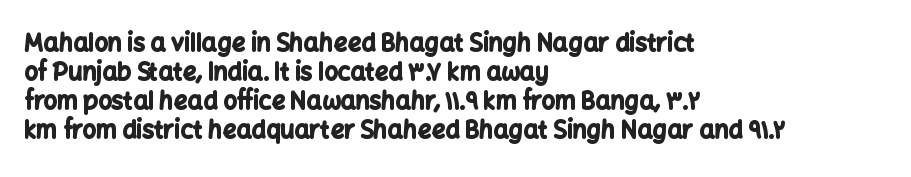
Bold? Absolutely — the strokes are thick and heavy. These lines are set flush left with a ragged right edge. Each row of text sits above clean, open space. There is no visible air inserted between adjacent glyphs. The type sits square on the baseline with zero lean.
